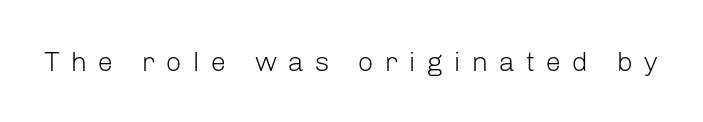
Q: Is the text bold? A: No.
Q: Is the text italic (slanted)? A: No, it is upright.
Q: Is the typeface a serif or a sans-serif typeface? A: Sans-serif.
Q: Is the text underlined? A: No.
Q: Is the spacing between letters normal or unusually wide? A: Unusually wide.
Q: Width (condensed, normal, or wide)? A: Normal.
Q: Stroke contrast? A: Low.
Q: x-height? A: Medium.
Q: Monospaced? A: No.
